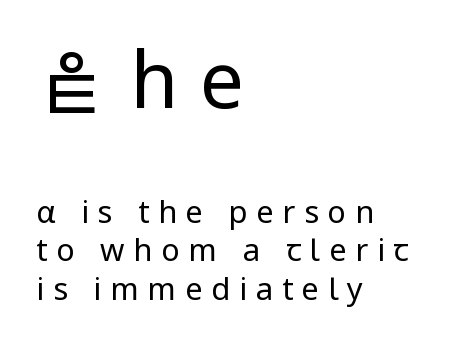
Q: Is the text bold? A: No.
Q: Is the text italic (slanted)? A: No, it is upright.
Q: Is the typeface a serif or a sans-serif typeface? A: Sans-serif.
Q: Is the text underlined? A: No.
Q: How is the paragraph aligned? A: Left-aligned.
Q: Is the spacing between letters normal or unusually wide? A: Unusually wide.
Q: Which block of text is set in a larger size, the first (top) or the second (bottom)? A: The first (top) one.
Q: Width (condensed, normal, or wide)? A: Normal.
Q: Stroke contrast? A: Low.
Q: x-height? A: Medium.
Q: Monospaced? A: No.
